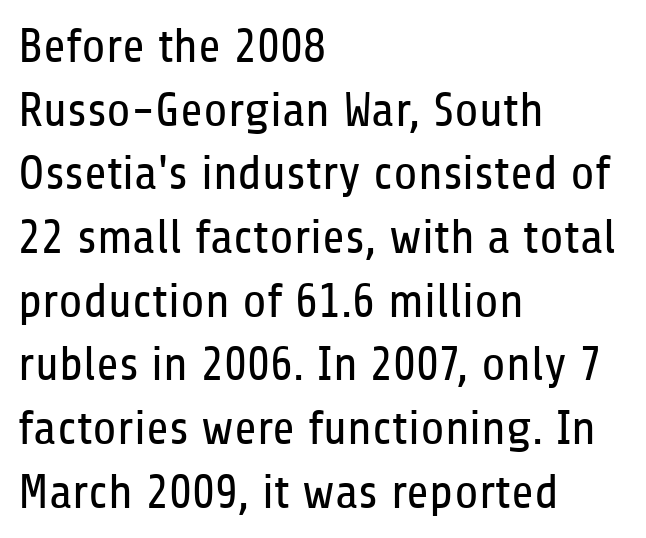
Q: Is the text bold? A: No.
Q: Is the text italic (slanted)? A: No, it is upright.
Q: Is the typeface a serif or a sans-serif typeface? A: Sans-serif.
Q: Is the text underlined? A: No.
Q: How is the paragraph aligned? A: Left-aligned.
Q: Is the spacing between letters normal or unusually wide? A: Normal.
Q: Is the spacing between lines tight, normal or loose? A: Normal.
Q: Width (condensed, normal, or wide)? A: Condensed.
Q: Stroke contrast? A: Low.
Q: x-height? A: Medium.
Q: Monospaced? A: No.
